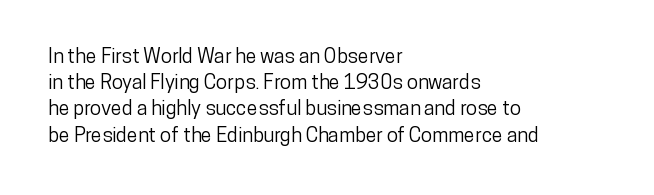
Rows of type keep a routine distance in the vertical direction. Designer's note — italics off, roman on. These lines stack with their left ends in a neat column. You could call the tracking neutral — neither tight nor loose. Each row of text sits above clean, open space.
